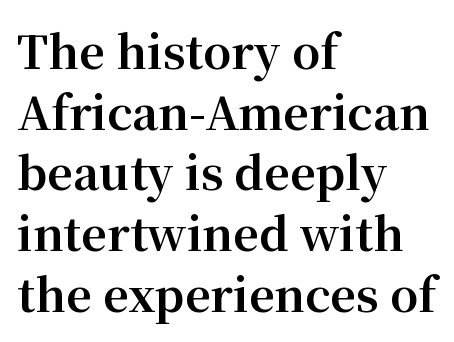
Q: Is the text bold? A: Yes.
Q: Is the text italic (slanted)? A: No, it is upright.
Q: Is the typeface a serif or a sans-serif typeface? A: Serif.
Q: Is the text underlined? A: No.
Q: How is the paragraph aligned? A: Left-aligned.
Q: Is the spacing between letters normal or unusually wide? A: Normal.
Q: Is the spacing between lines tight, normal or loose? A: Normal.
Q: Width (condensed, normal, or wide)? A: Normal.
Q: Stroke contrast? A: Medium.
Q: x-height? A: Medium.
Q: Monospaced? A: No.
